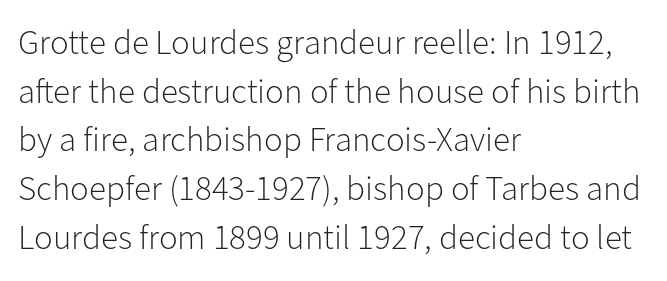
Q: Is the text bold? A: No.
Q: Is the text italic (slanted)? A: No, it is upright.
Q: Is the typeface a serif or a sans-serif typeface? A: Sans-serif.
Q: Is the text underlined? A: No.
Q: How is the paragraph aligned? A: Left-aligned.
Q: Is the spacing between letters normal or unusually wide? A: Normal.
Q: Is the spacing between lines tight, normal or loose? A: Normal.
Q: Width (condensed, normal, or wide)? A: Normal.
Q: Stroke contrast? A: Low.
Q: x-height? A: Medium.
Q: Monospaced? A: No.
